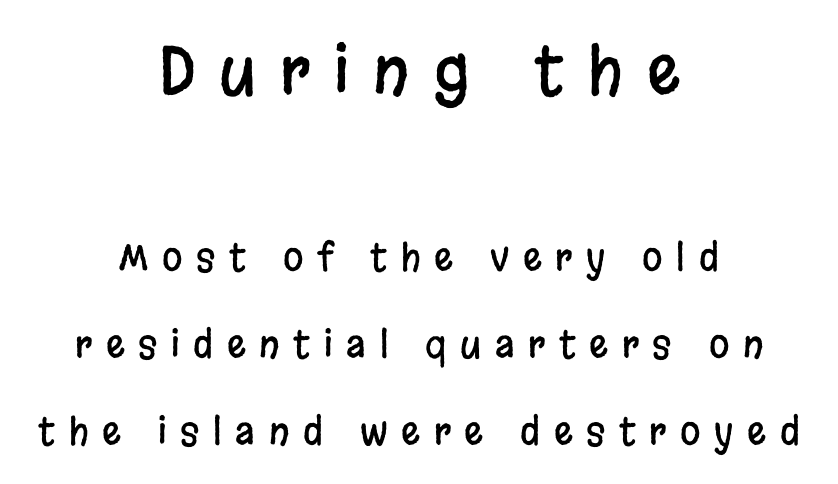
The image shows 65 px condensed sans-serif type, upright; set centered, loose line spacing (2.35x), unusually wide letter spacing (+0.37 em), not underlined; the first (top) block is 1.76x larger; low stroke contrast and a large x-height.
